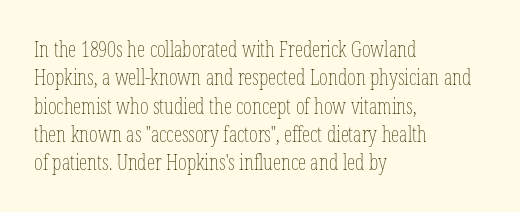
The image shows 21 px text type, upright; set left-aligned, normal line spacing (1.35x), normal letter spacing, not underlined.
